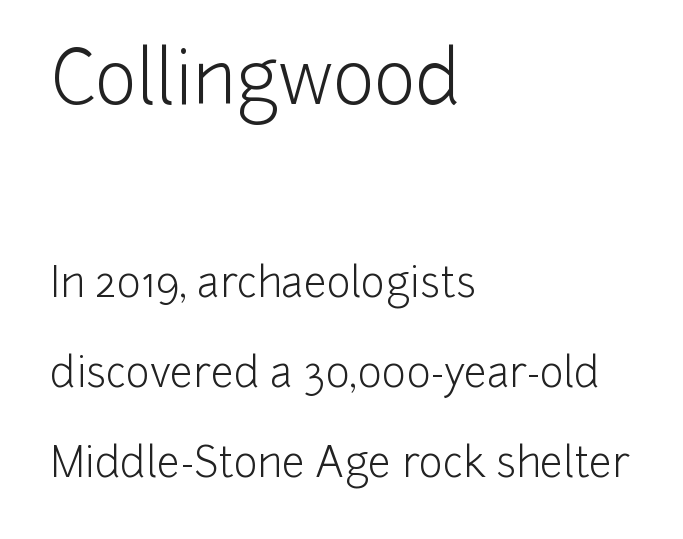
The leading is generous, giving the passage an open texture. Each letter keeps its own natural width here, so spacing adapts to shape. Here the glyphs are tracked normally, forming tight word shapes. Serif or sans? Sans — the stroke terminals are bare.
